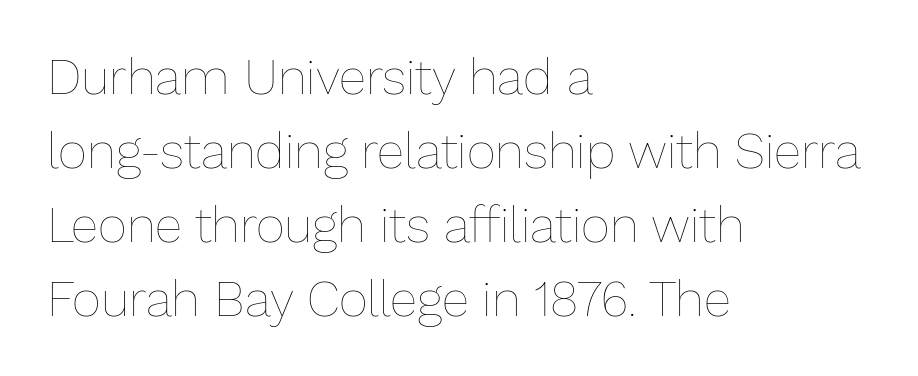
You could call the tracking neutral — neither tight nor loose. Evenly set lines give the paragraph a standard silhouette. These lines are set flush left with a ragged right edge. Rendered with straight, roman letterforms. Character widths vary here, with narrow letters taking less room than wide ones. Unmarked baselines from the first word to the last.
